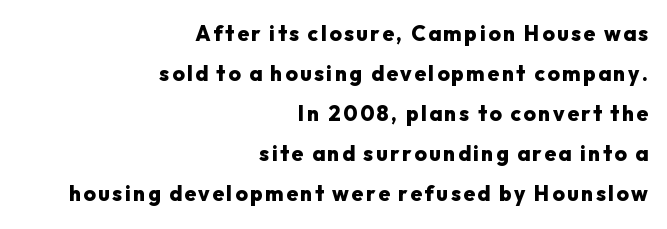
Typographic density is high because the face is bold. Does the lettering tilt? It doesn't — this is upright. The lines in this sample share a right terminus and differ only in where they begin. The glyphs are unaccompanied by any horizontal stroke below them.
